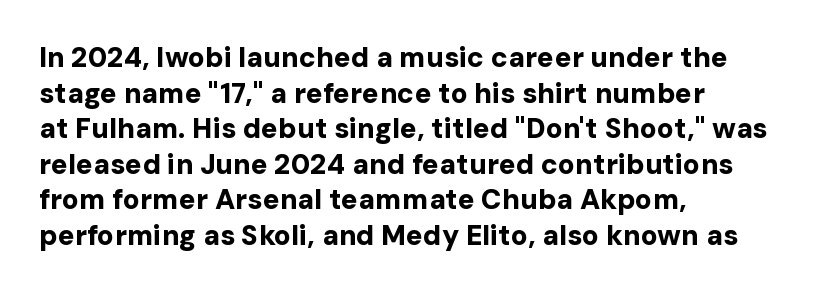
The image shows 28 px bold sans-serif type, upright; set left-aligned, normal line spacing (1.27x), normal letter spacing, not underlined; low stroke contrast and a medium x-height.
